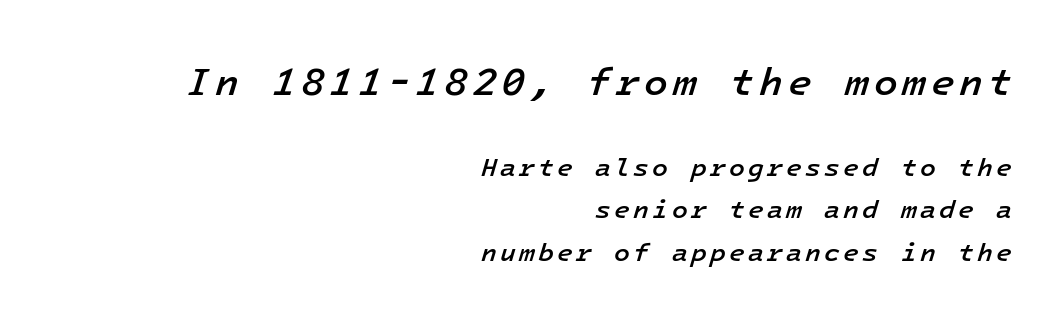
Q: Is the text bold? A: Semi-bold.
Q: Is the text italic (slanted)? A: Yes, it leans right by about 16 degrees.
Q: Is the text underlined? A: No.
Q: How is the paragraph aligned? A: Right-aligned.
Q: Is the spacing between lines tight, normal or loose? A: Normal.
Q: Which block of text is set in a larger size, the first (top) or the second (bottom)? A: The first (top) one.
Q: Width (condensed, normal, or wide)? A: Normal.
Q: Stroke contrast? A: Low.
Q: x-height? A: Medium.
Q: Monospaced? A: Yes.
